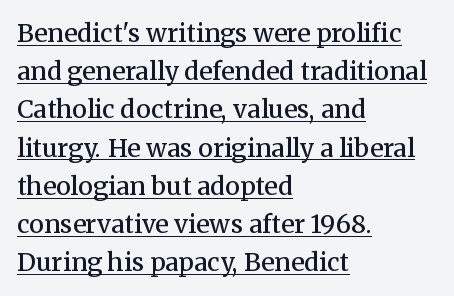
Q: Is the text bold? A: Semi-bold.
Q: Is the text italic (slanted)? A: No, it is upright.
Q: Is the text underlined? A: Yes.
Q: How is the paragraph aligned? A: Left-aligned.
Q: Is the spacing between letters normal or unusually wide? A: Normal.
Q: Is the spacing between lines tight, normal or loose? A: Normal.
